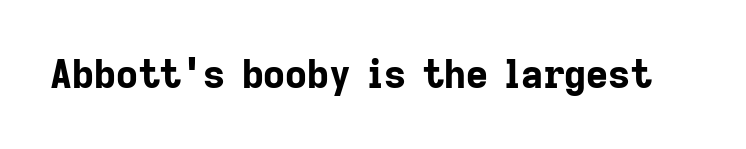
Q: Is the text bold? A: Yes.
Q: Is the text italic (slanted)? A: No, it is upright.
Q: Is the typeface a serif or a sans-serif typeface? A: Sans-serif.
Q: Is the text underlined? A: No.
Q: Is the spacing between letters normal or unusually wide? A: Normal.
Q: Width (condensed, normal, or wide)? A: Normal.
Q: Stroke contrast? A: Low.
Q: x-height? A: Medium.
Q: Monospaced? A: No.
